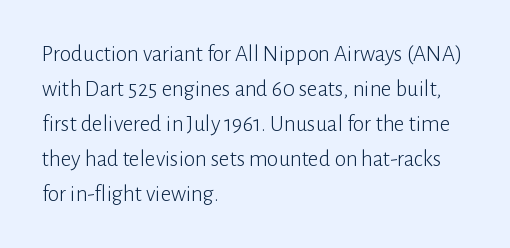
The image shows 23 px text type, upright; set left-aligned, normal line spacing (1.52x), normal letter spacing, not underlined.
